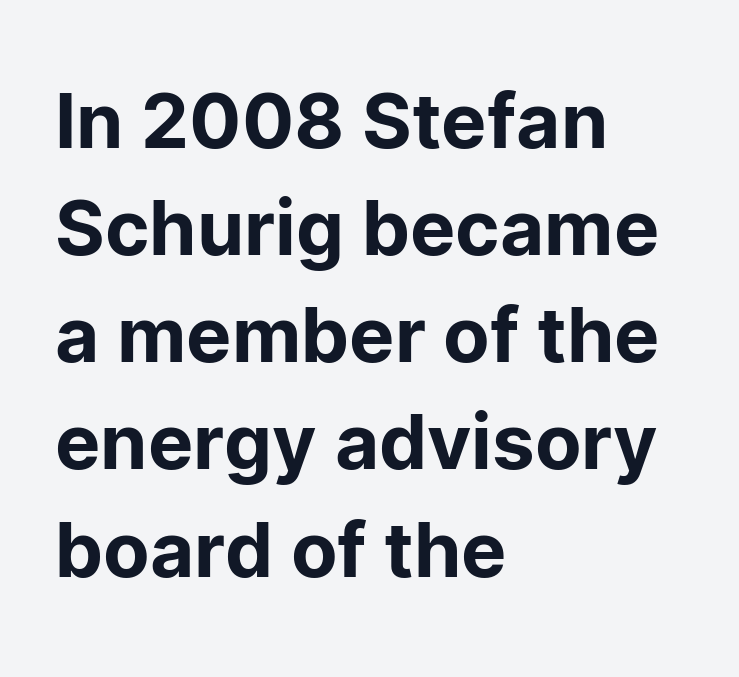
{"serif": "no", "italic": "no", "width": "normal", "stroke_contrast": "low", "x_height": "medium", "monospaced": "no", "underline": "no", "align": "left", "line_spacing": "normal", "line_spacing_ratio": 1.41, "letter_spacing": "normal", "letter_spacing_em": 0.0, "glyph_px": 76}
